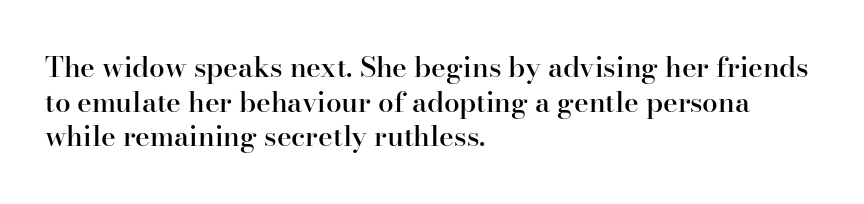
The image shows 28 px semibold serif type, upright; set left-aligned, line spacing 1.24x, normal letter spacing, not underlined; high stroke contrast and a small x-height.
